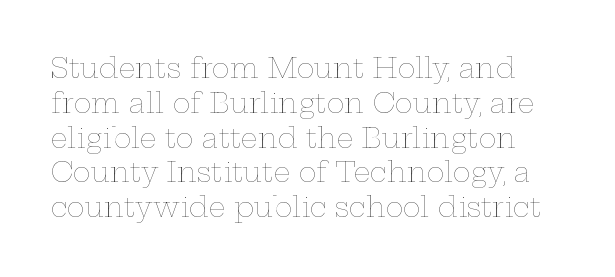
The passage shown stacks its lines at a standard gap. Inter-character spacing is left at the font's built-in metrics. Weight: not bold — regular or lighter. A clean baseline with only descenders dipping below it. A typesetter would mark this as roman, not italic.
